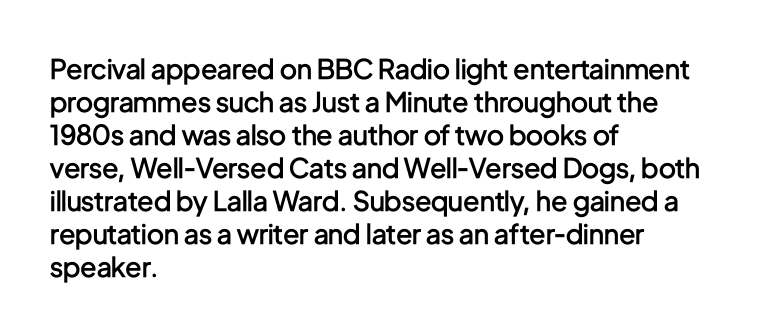
{"italic": "no", "bold": "semi", "underline": "no", "align": "left", "line_spacing_ratio": 1.22, "letter_spacing": "normal", "letter_spacing_em": 0.0, "glyph_px": 27}
